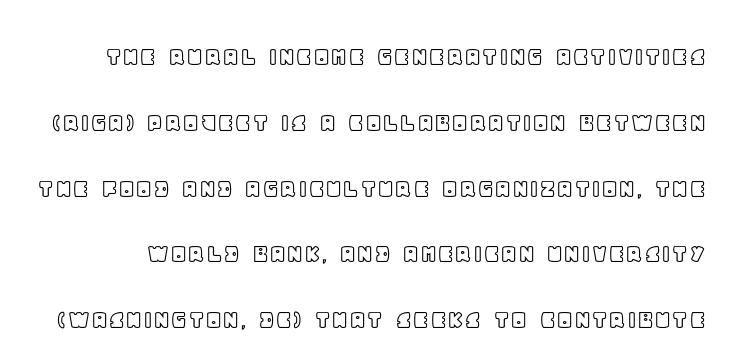
{"italic": "no", "width": "normal", "x_height": "large", "monospaced": "no", "underline": "no", "line_spacing": "loose", "line_spacing_ratio": 2.35, "letter_spacing": "normal", "letter_spacing_em": 0.0, "glyph_px": 28}
